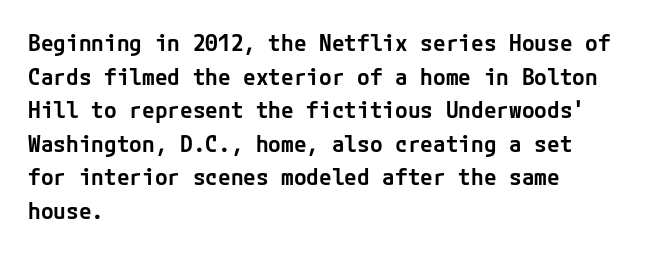
Q: Is the text bold? A: Semi-bold.
Q: Is the text italic (slanted)? A: No, it is upright.
Q: Is the text underlined? A: No.
Q: How is the paragraph aligned? A: Left-aligned.
Q: Is the spacing between letters normal or unusually wide? A: Normal.
Q: Is the spacing between lines tight, normal or loose? A: Normal.
